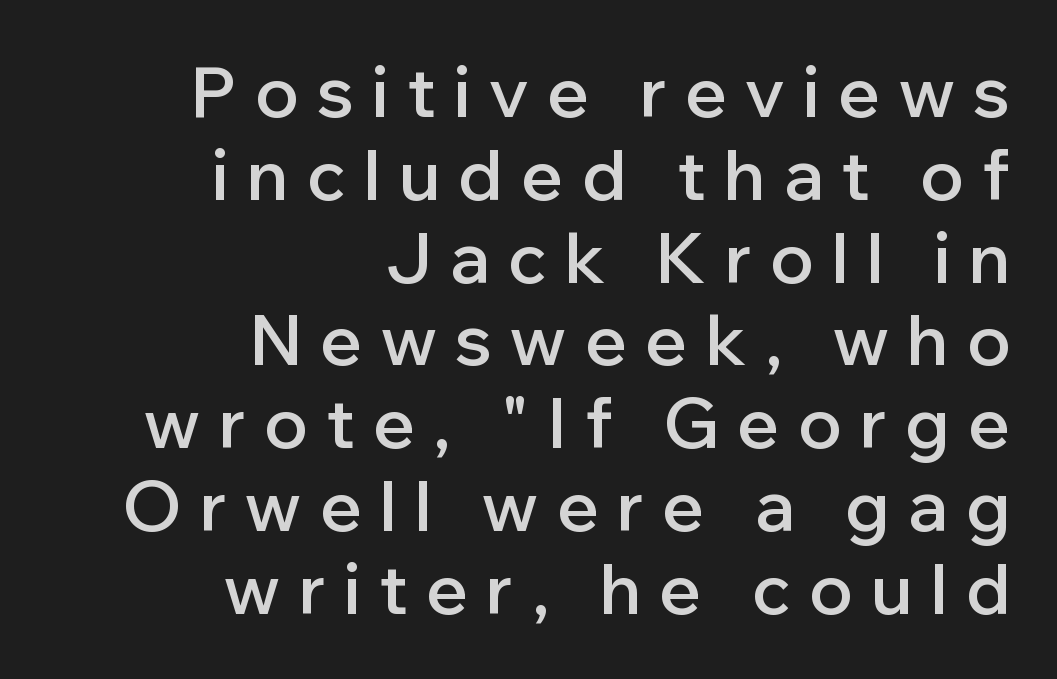
Nothing sits at the stroke ends, so this counts as sans-serif. The zone under the glyphs is completely vacant. The rendering inserts visible extra space after every character. Character widths vary here, with narrow letters taking less room than wide ones.
